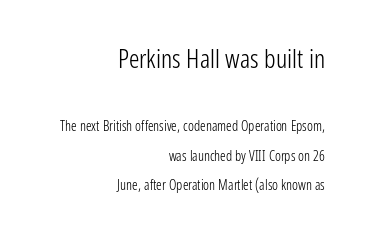
{"italic": "no", "bold": "no", "underline": "no", "align": "right", "line_spacing": "loose", "line_spacing_ratio": 2.1, "letter_spacing": "normal", "letter_spacing_em": 0.0, "larger_block": "first", "size_ratio": 1.86, "glyph_px": 26}
